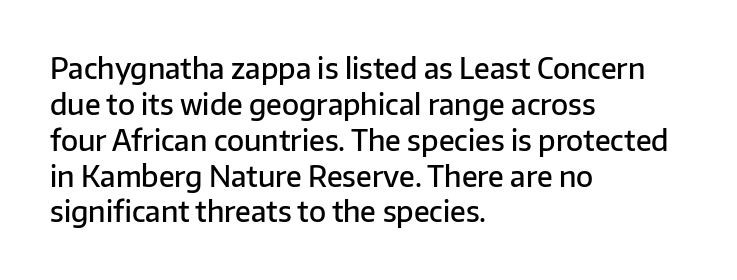
{"serif": "no", "italic": "no", "bold": "semi", "weight": "semibold", "width": "normal", "stroke_contrast": "low", "x_height": "medium", "monospaced": "no", "underline": "no", "align": "left", "line_spacing": "normal", "line_spacing_ratio": 1.28, "letter_spacing": "normal", "letter_spacing_em": 0.0, "glyph_px": 28}
